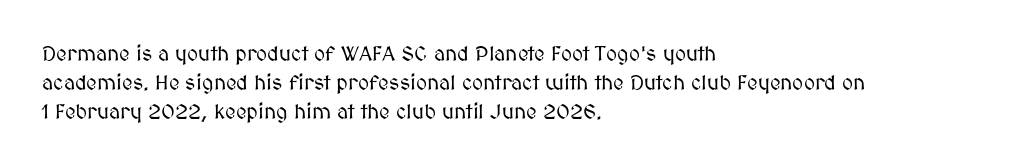
{"italic": "no", "underline": "no", "align": "left", "line_spacing": "normal", "line_spacing_ratio": 1.38, "letter_spacing": "normal", "letter_spacing_em": 0.0, "glyph_px": 21}
